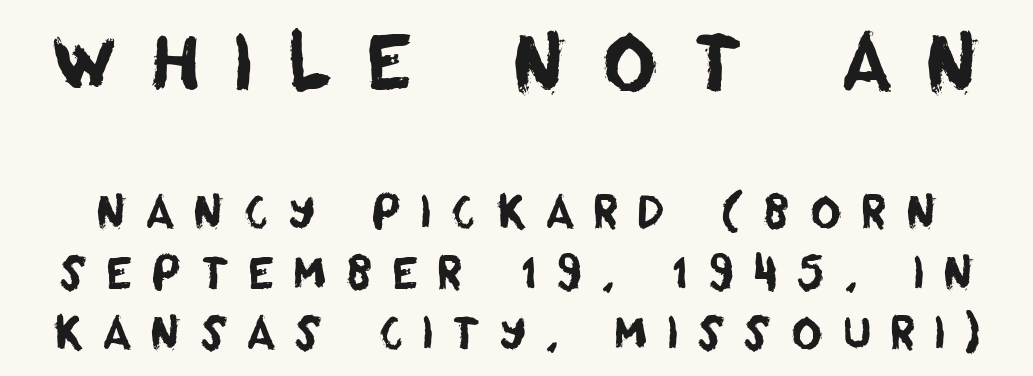
Q: Is the typeface a serif or a sans-serif typeface? A: Sans-serif.
Q: Is the text underlined? A: No.
Q: Is the spacing between letters normal or unusually wide? A: Unusually wide.
Q: Is the spacing between lines tight, normal or loose? A: Normal.
Q: Which block of text is set in a larger size, the first (top) or the second (bottom)? A: The first (top) one.
Q: Width (condensed, normal, or wide)? A: Normal.
Q: Stroke contrast? A: Low.
Q: x-height? A: Large.
Q: Monospaced? A: No.
